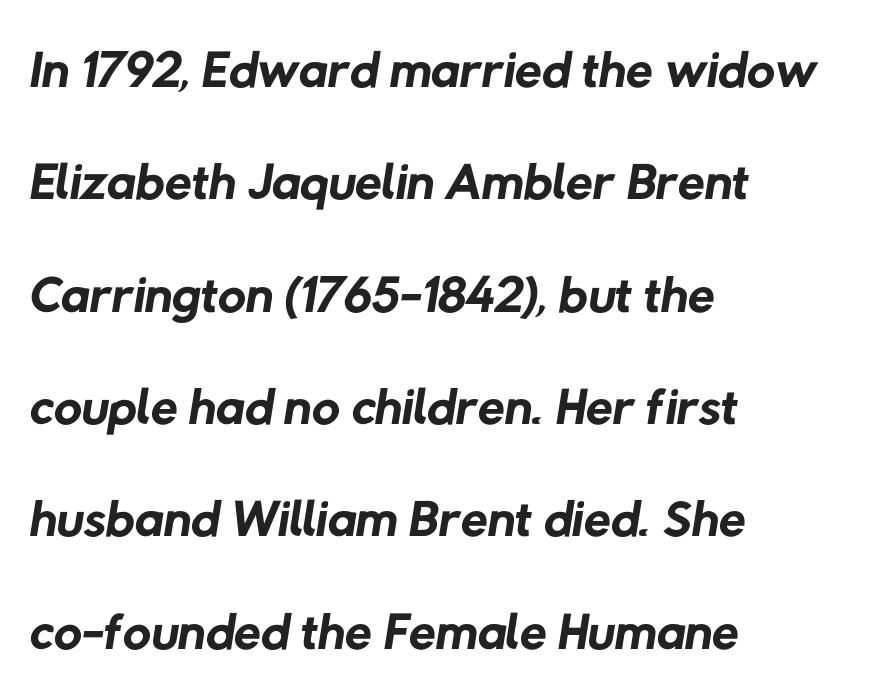
{"serif": "no", "bold": "no", "weight": "regular", "width": "normal", "stroke_contrast": "low", "x_height": "medium", "monospaced": "no", "underline": "no", "align": "left", "line_spacing": "normal", "line_spacing_ratio": 1.44, "letter_spacing": "normal", "letter_spacing_em": 0.0, "glyph_px": 78}
